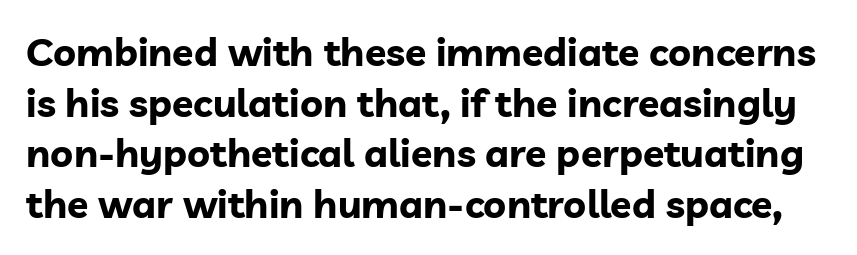
The space beneath each line is pristine and unruled. A typesetter would call this leading conventional body-copy spacing. The face used here is proportionally spaced, like ordinary book or web type. These lines are composed in type without serifs.
